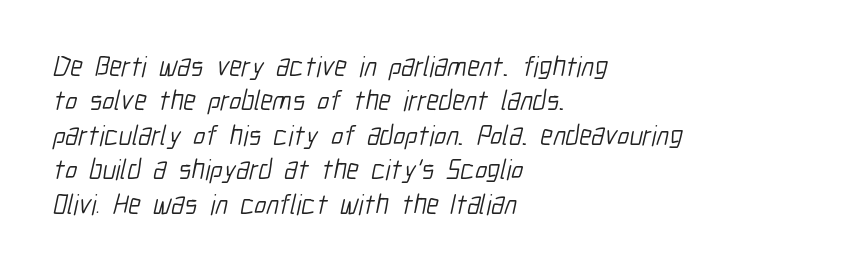
Q: Is the text bold? A: No.
Q: Is the typeface a serif or a sans-serif typeface? A: Sans-serif.
Q: Is the text underlined? A: No.
Q: How is the paragraph aligned? A: Left-aligned.
Q: Is the spacing between letters normal or unusually wide? A: Normal.
Q: Width (condensed, normal, or wide)? A: Condensed.
Q: Stroke contrast? A: Low.
Q: x-height? A: Medium.
Q: Monospaced? A: No.
